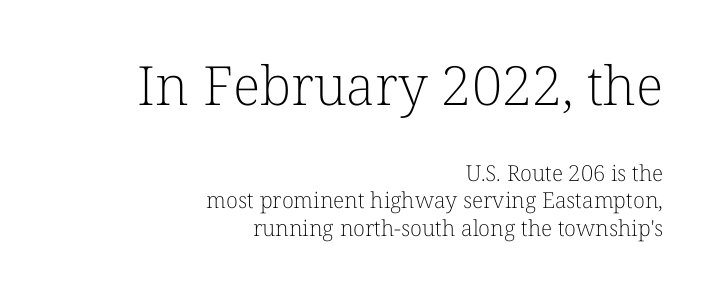
{"serif": "yes", "italic": "no", "bold": "no", "weight": "light", "width": "normal", "stroke_contrast": "low", "x_height": "medium", "monospaced": "no", "underline": "no", "align": "right", "line_spacing_ratio": 1.24, "letter_spacing": "normal", "letter_spacing_em": 0.0, "larger_block": "first", "size_ratio": 2.45, "glyph_px": 54}
